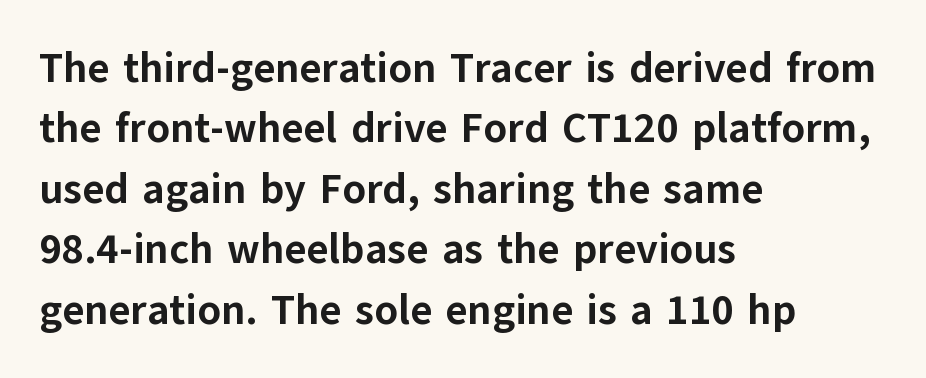
The image shows 42 px bold sans-serif type, upright; set left-aligned, normal line spacing (1.44x), normal letter spacing, not underlined; low stroke contrast and a medium x-height.
